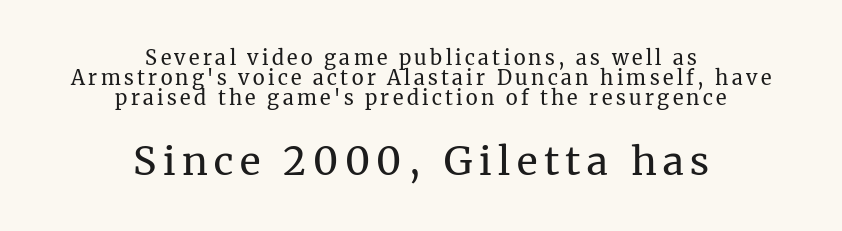
Q: Is the text bold? A: No.
Q: Is the text italic (slanted)? A: No, it is upright.
Q: Is the typeface a serif or a sans-serif typeface? A: Serif.
Q: Is the text underlined? A: No.
Q: How is the paragraph aligned? A: Centered.
Q: Is the spacing between lines tight, normal or loose? A: Tight.
Q: Which block of text is set in a larger size, the first (top) or the second (bottom)? A: The second (bottom) one.
Q: Width (condensed, normal, or wide)? A: Normal.
Q: Stroke contrast? A: Medium.
Q: x-height? A: Medium.
Q: Monospaced? A: No.
